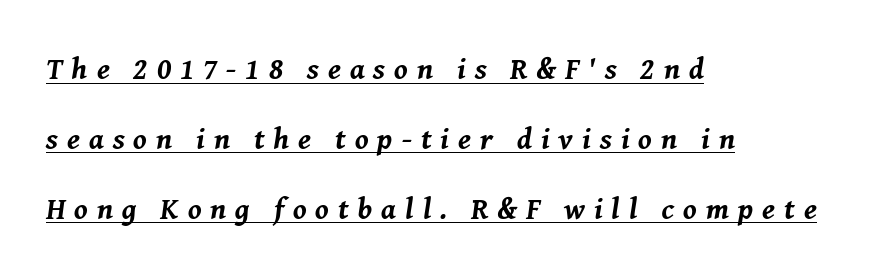
A rule runs beneath these lines of type. What weight is shown? A full bold with thick strokes. If you measured baseline to baseline, you'd find a long distance. Words appear elongated and porous because spacing is wide. These lines are set flush left with a ragged right edge. The face used here is proportionally spaced, like ordinary book or web type.
